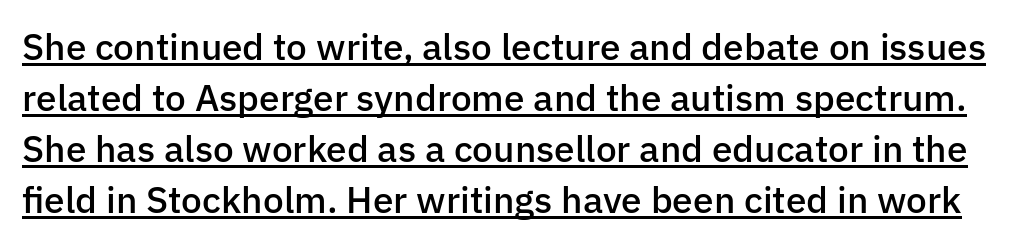
Q: Is the text bold? A: Semi-bold.
Q: Is the text italic (slanted)? A: No, it is upright.
Q: Is the typeface a serif or a sans-serif typeface? A: Sans-serif.
Q: Is the text underlined? A: Yes.
Q: Is the spacing between letters normal or unusually wide? A: Normal.
Q: Is the spacing between lines tight, normal or loose? A: Normal.
Q: Width (condensed, normal, or wide)? A: Normal.
Q: Stroke contrast? A: Low.
Q: x-height? A: Medium.
Q: Monospaced? A: No.
